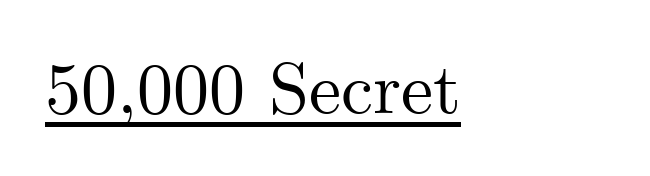
Underlining? Definitely there. The passage shown is typed in a proportional face where columns would drift. Tracking here is standard; glyphs follow each other at the usual distance. The paragraph shown leans on its left margin.
